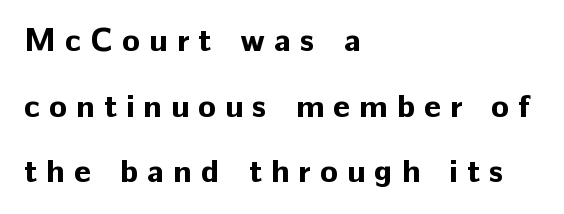
Q: Is the text bold? A: Yes.
Q: Is the text italic (slanted)? A: No, it is upright.
Q: Is the typeface a serif or a sans-serif typeface? A: Sans-serif.
Q: Is the text underlined? A: No.
Q: How is the paragraph aligned? A: Left-aligned.
Q: Is the spacing between letters normal or unusually wide? A: Unusually wide.
Q: Is the spacing between lines tight, normal or loose? A: Loose.
Q: Width (condensed, normal, or wide)? A: Normal.
Q: Stroke contrast? A: Low.
Q: x-height? A: Medium.
Q: Monospaced? A: No.
